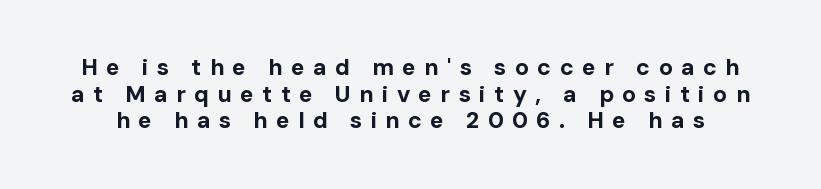
{"italic": "no", "bold": "yes", "underline": "no", "line_spacing_ratio": 1.16, "letter_spacing": "wide", "letter_spacing_em": 0.36, "glyph_px": 23}
